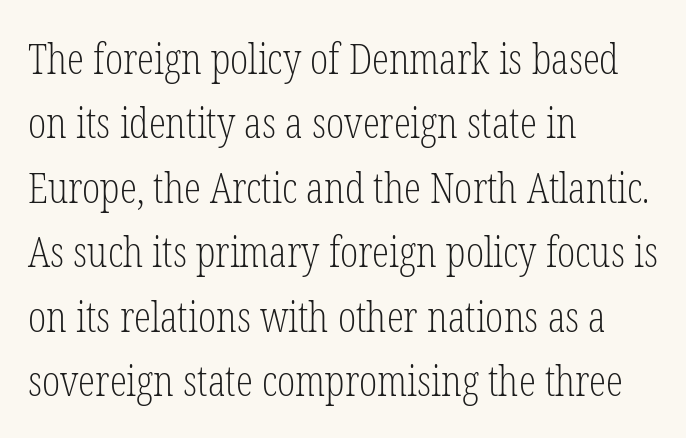
The image shows 43 px light, condensed serif type, upright; set left-aligned, normal line spacing (1.5x), normal letter spacing, not underlined; low stroke contrast and a medium x-height.
